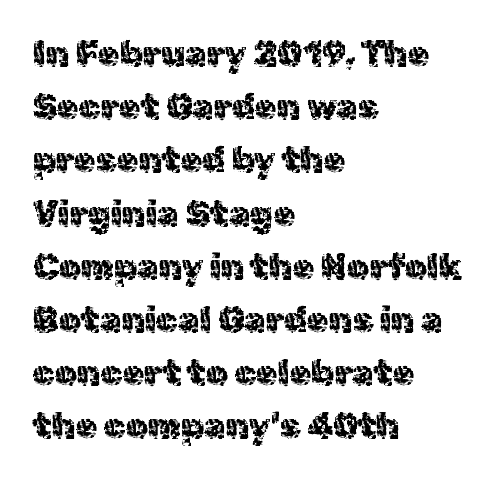
{"serif": "no", "italic": "no", "width": "normal", "x_height": "medium", "monospaced": "no", "underline": "no", "align": "left", "line_spacing": "normal", "line_spacing_ratio": 1.52, "letter_spacing": "normal", "letter_spacing_em": 0.0, "glyph_px": 35}
